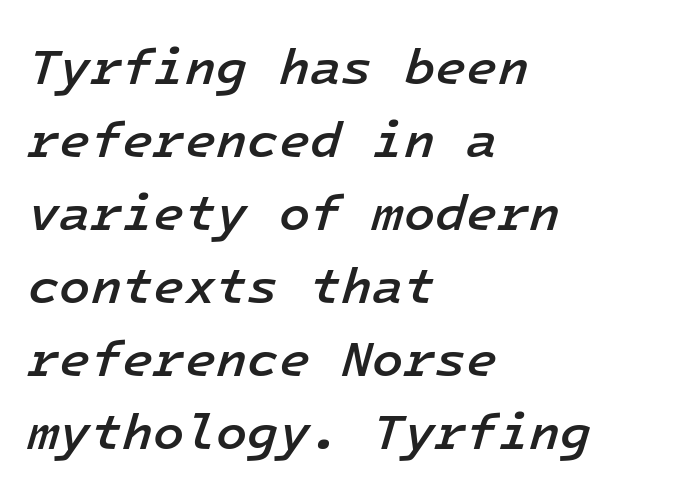
Q: Is the text bold? A: Semi-bold.
Q: Is the text italic (slanted)? A: Yes, it leans right by about 16 degrees.
Q: Is the text underlined? A: No.
Q: How is the paragraph aligned? A: Left-aligned.
Q: Is the spacing between letters normal or unusually wide? A: Normal.
Q: Is the spacing between lines tight, normal or loose? A: Normal.
Q: Width (condensed, normal, or wide)? A: Normal.
Q: Stroke contrast? A: Low.
Q: x-height? A: Medium.
Q: Monospaced? A: Yes.
